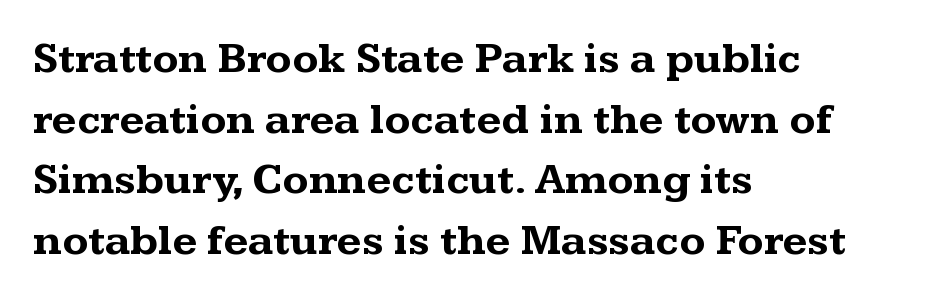
The image shows 43 px bold, wide serif type, upright; set left-aligned, normal line spacing (1.41x), normal letter spacing, not underlined; medium stroke contrast and a medium x-height.
